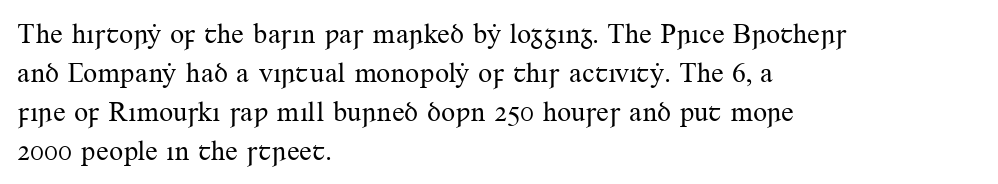
The image shows 28 px regular-weight serif type, upright; set left-aligned, normal line spacing (1.39x), normal letter spacing, not underlined; medium stroke contrast and a small x-height.
